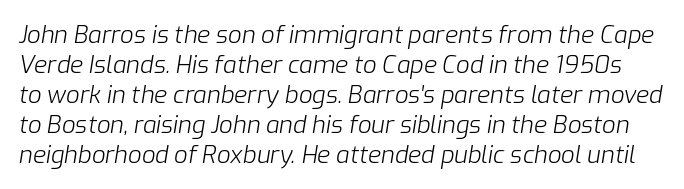
The line-height multiplier appears to be the usual default. An italicized treatment has been applied to the whole sample. Is the letter spacing exaggerated? No — it looks like the ordinary default. Descender tails drop into unmarked territory.
